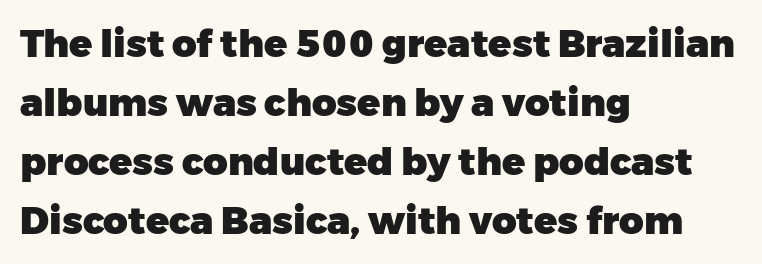
{"serif": "no", "italic": "no", "bold": "yes", "weight": "heavy", "width": "normal", "stroke_contrast": "low", "x_height": "medium", "monospaced": "no", "underline": "no", "align": "left", "line_spacing": "normal", "line_spacing_ratio": 1.55, "letter_spacing": "normal", "letter_spacing_em": 0.0, "glyph_px": 38}
